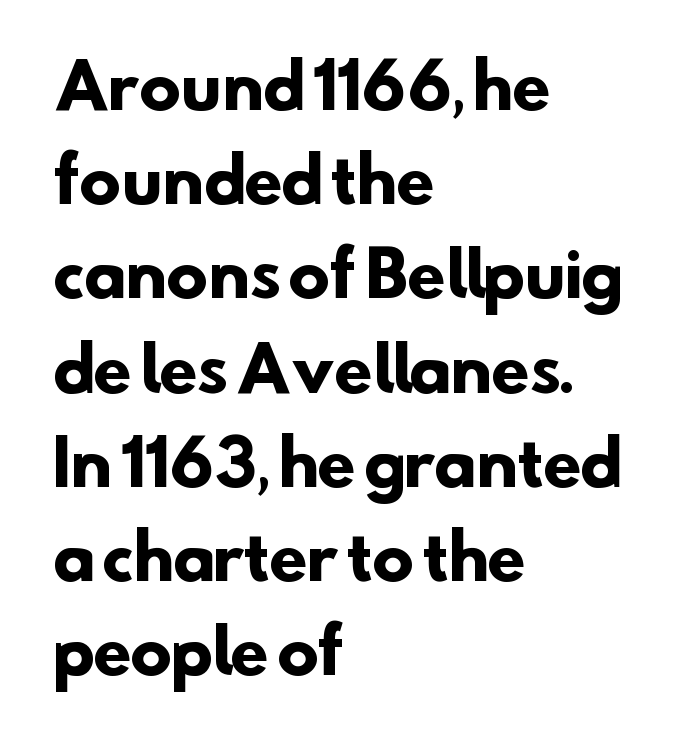
Q: Is the text bold? A: Yes.
Q: Is the typeface a serif or a sans-serif typeface? A: Sans-serif.
Q: Is the text underlined? A: No.
Q: How is the paragraph aligned? A: Left-aligned.
Q: Is the spacing between letters normal or unusually wide? A: Normal.
Q: Is the spacing between lines tight, normal or loose? A: Normal.
Q: Width (condensed, normal, or wide)? A: Normal.
Q: Stroke contrast? A: Low.
Q: x-height? A: Small.
Q: Monospaced? A: No.
